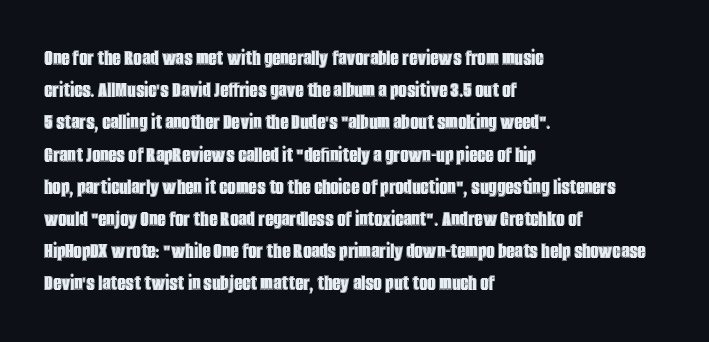
Does the leading feel generous? No, just average. The paragraph shown leans on its left margin. The string is rendered with underlining switched off. Here the glyphs are tracked normally, forming tight word shapes. The font's upright variant was chosen for this text.
